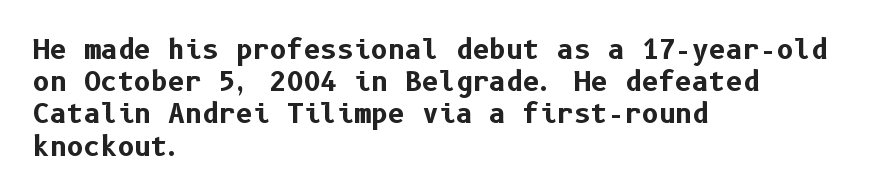
The image shows 26 px bold type, upright; set left-aligned, line spacing 1.24x, normal letter spacing, not underlined.
